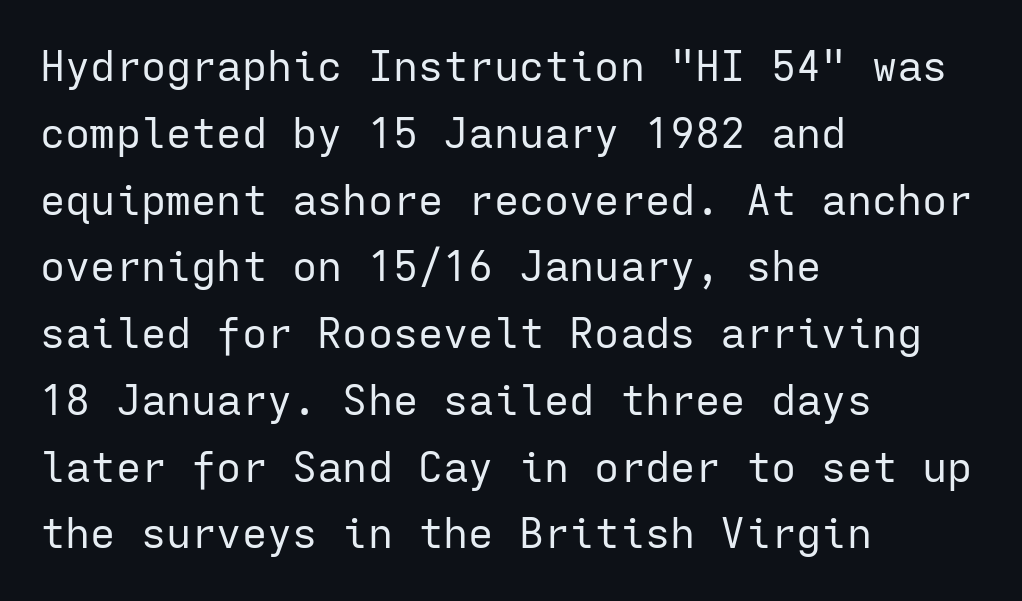
Q: Is the text bold? A: No.
Q: Is the text italic (slanted)? A: No, it is upright.
Q: Is the typeface a serif or a sans-serif typeface? A: Sans-serif.
Q: Is the text underlined? A: No.
Q: How is the paragraph aligned? A: Left-aligned.
Q: Is the spacing between letters normal or unusually wide? A: Normal.
Q: Is the spacing between lines tight, normal or loose? A: Normal.
Q: Width (condensed, normal, or wide)? A: Normal.
Q: Stroke contrast? A: Low.
Q: x-height? A: Medium.
Q: Monospaced? A: Yes.
